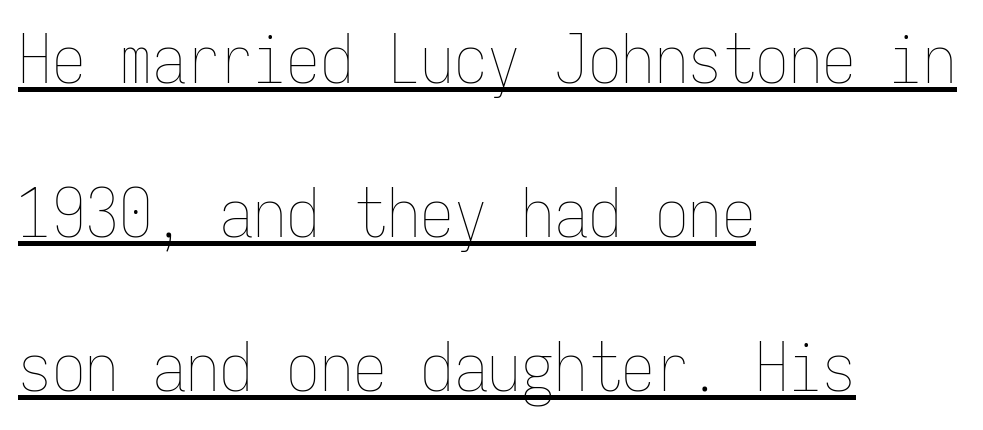
The image shows 67 px thin, condensed type, upright, monospaced; set left-aligned, loose line spacing (2.3x), normal letter spacing, underlined; low stroke contrast and a medium x-height.
